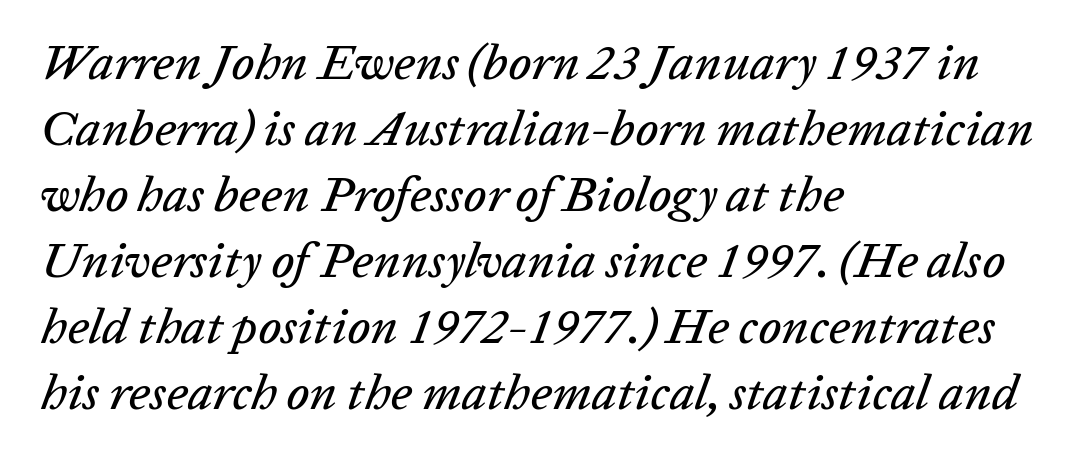
{"italic": "yes", "lean": "right", "slant_degrees": 20, "width": "normal", "stroke_contrast": "low", "x_height": "medium", "monospaced": "no", "underline": "no", "align": "left", "line_spacing": "normal", "line_spacing_ratio": 1.32, "letter_spacing": "normal", "letter_spacing_em": 0.0, "glyph_px": 50}
